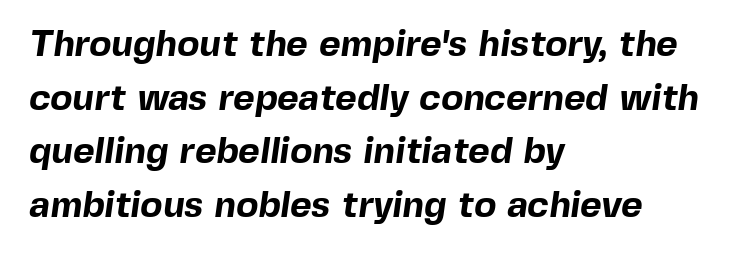
{"serif": "no", "bold": "yes", "weight": "bold", "width": "normal", "x_height": "medium", "monospaced": "no", "underline": "no", "align": "left", "line_spacing": "normal", "line_spacing_ratio": 1.45, "letter_spacing": "normal", "letter_spacing_em": 0.0, "glyph_px": 37}
